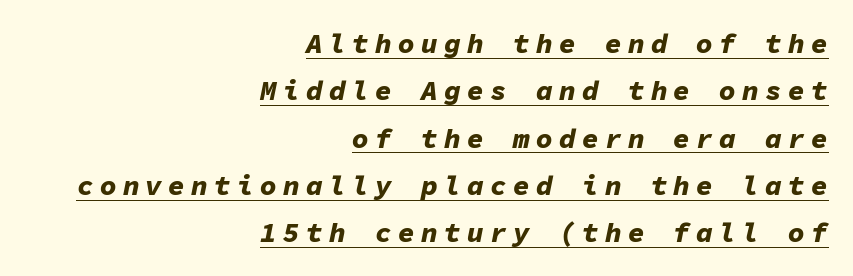
Q: Is the text bold? A: Yes.
Q: Is the text italic (slanted)? A: Yes, it leans right by about 11 degrees.
Q: Is the text underlined? A: Yes.
Q: How is the paragraph aligned? A: Right-aligned.
Q: Is the spacing between letters normal or unusually wide? A: Unusually wide.
Q: Is the spacing between lines tight, normal or loose? A: Normal.
Q: Width (condensed, normal, or wide)? A: Normal.
Q: Stroke contrast? A: Low.
Q: x-height? A: Medium.
Q: Monospaced? A: Yes.
